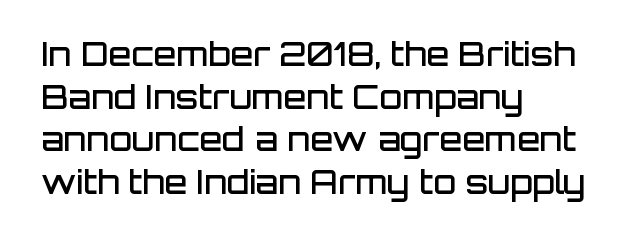
Q: Is the text bold? A: Semi-bold.
Q: Is the text italic (slanted)? A: No, it is upright.
Q: Is the typeface a serif or a sans-serif typeface? A: Sans-serif.
Q: Is the text underlined? A: No.
Q: How is the paragraph aligned? A: Left-aligned.
Q: Is the spacing between letters normal or unusually wide? A: Normal.
Q: Is the spacing between lines tight, normal or loose? A: Normal.
Q: Width (condensed, normal, or wide)? A: Normal.
Q: Stroke contrast? A: Low.
Q: x-height? A: Large.
Q: Monospaced? A: No.
